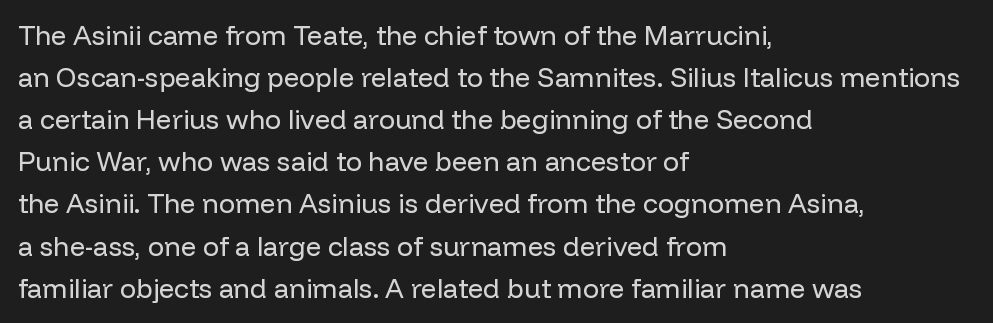
The image shows 27 px text type, upright; set left-aligned, normal line spacing (1.56x), normal letter spacing, not underlined.
